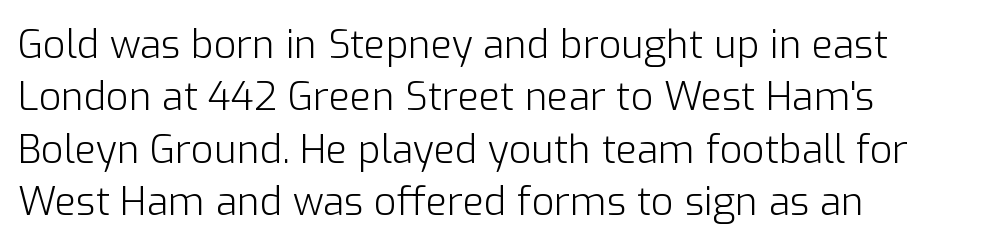
The image shows 39 px light sans-serif type, upright; set left-aligned, normal line spacing (1.34x), normal letter spacing, not underlined; low stroke contrast and a medium x-height.
